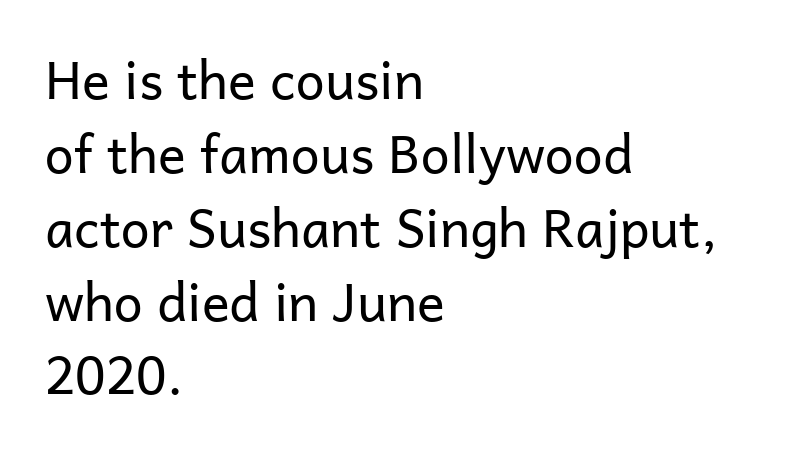
Q: Is the text bold? A: No.
Q: Is the text italic (slanted)? A: No, it is upright.
Q: Is the typeface a serif or a sans-serif typeface? A: Sans-serif.
Q: Is the text underlined? A: No.
Q: How is the paragraph aligned? A: Left-aligned.
Q: Is the spacing between letters normal or unusually wide? A: Normal.
Q: Is the spacing between lines tight, normal or loose? A: Normal.
Q: Width (condensed, normal, or wide)? A: Normal.
Q: Stroke contrast? A: Low.
Q: x-height? A: Medium.
Q: Monospaced? A: No.
